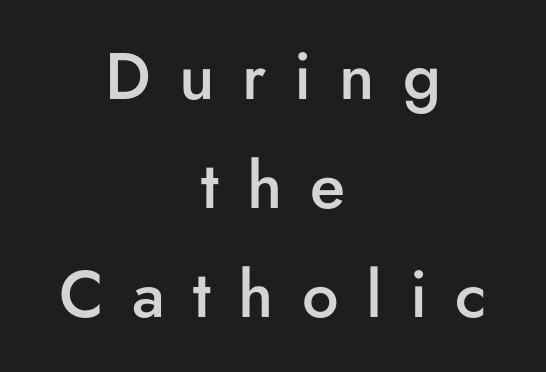
Q: Is the text bold? A: Semi-bold.
Q: Is the text italic (slanted)? A: No, it is upright.
Q: Is the typeface a serif or a sans-serif typeface? A: Sans-serif.
Q: Is the text underlined? A: No.
Q: How is the paragraph aligned? A: Centered.
Q: Is the spacing between letters normal or unusually wide? A: Unusually wide.
Q: Is the spacing between lines tight, normal or loose? A: Normal.
Q: Width (condensed, normal, or wide)? A: Normal.
Q: Stroke contrast? A: Low.
Q: x-height? A: Small.
Q: Monospaced? A: No.
